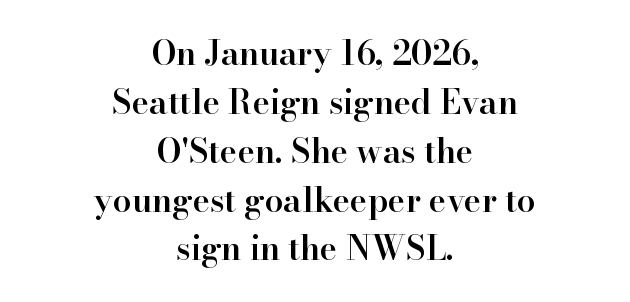
Q: Is the text bold? A: Semi-bold.
Q: Is the text italic (slanted)? A: No, it is upright.
Q: Is the typeface a serif or a sans-serif typeface? A: Serif.
Q: Is the text underlined? A: No.
Q: How is the paragraph aligned? A: Centered.
Q: Is the spacing between letters normal or unusually wide? A: Normal.
Q: Is the spacing between lines tight, normal or loose? A: Normal.
Q: Width (condensed, normal, or wide)? A: Normal.
Q: Stroke contrast? A: High.
Q: x-height? A: Small.
Q: Monospaced? A: No.
